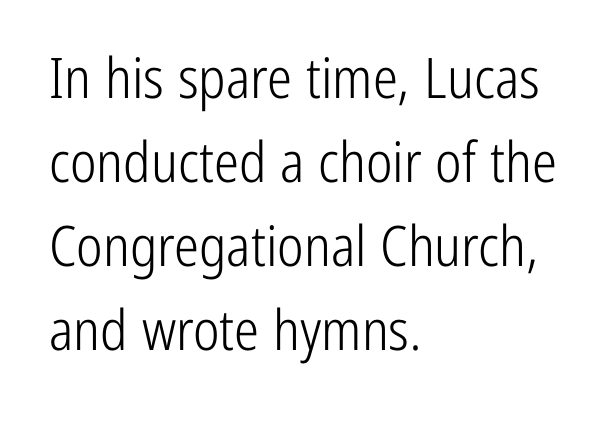
The image shows 56 px light, condensed sans-serif type, upright; set left-aligned, normal line spacing (1.5x), normal letter spacing, not underlined; low stroke contrast and a medium x-height.
